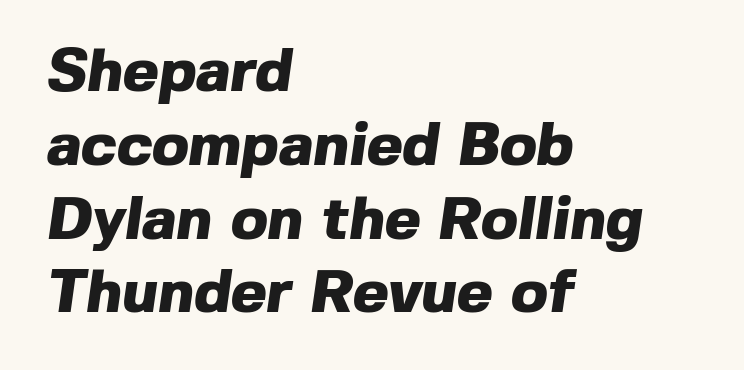
{"serif": "no", "bold": "yes", "weight": "heavy", "width": "normal", "x_height": "medium", "monospaced": "no", "underline": "no", "align": "left", "line_spacing_ratio": 1.21, "letter_spacing": "normal", "letter_spacing_em": 0.0, "glyph_px": 61}
